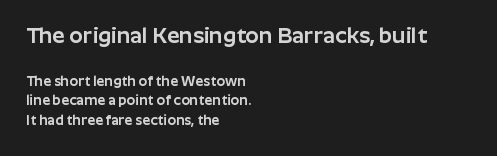
Q: Is the text italic (slanted)? A: No, it is upright.
Q: Is the text underlined? A: No.
Q: How is the paragraph aligned? A: Left-aligned.
Q: Is the spacing between letters normal or unusually wide? A: Normal.
Q: Is the spacing between lines tight, normal or loose? A: Normal.
Q: Which block of text is set in a larger size, the first (top) or the second (bottom)? A: The first (top) one.
